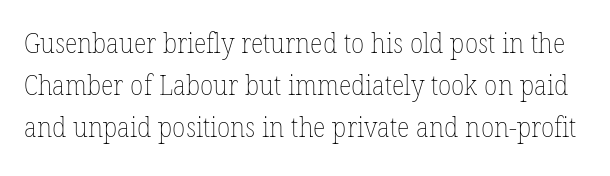
{"bold": "no", "underline": "no", "line_spacing": "normal", "line_spacing_ratio": 1.56, "letter_spacing": "normal", "letter_spacing_em": 0.0, "glyph_px": 27}
